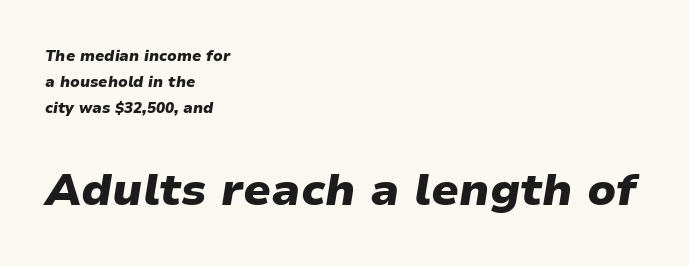
The image shows 45 px heavy type, italic (leaning right); set left-aligned, line spacing 1.73x, normal letter spacing, not underlined; the second (bottom) block is 3.0x larger; low stroke contrast and a medium x-height.
